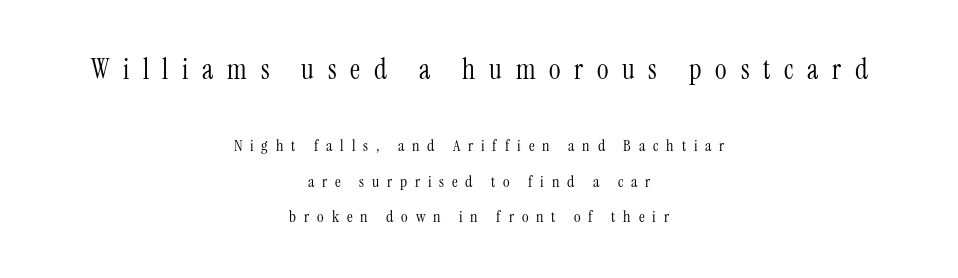
{"serif": "yes", "italic": "no", "bold": "no", "weight": "light", "width": "condensed", "stroke_contrast": "medium", "x_height": "medium", "monospaced": "no", "underline": "no", "align": "center", "line_spacing": "loose", "line_spacing_ratio": 2.21, "letter_spacing": "wide", "letter_spacing_em": 0.49, "larger_block": "first", "size_ratio": 1.75, "glyph_px": 28}
